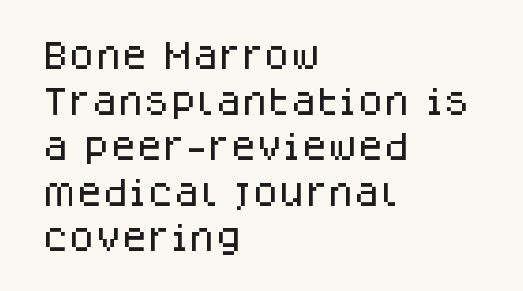
Do the characters align in a grid? No, the font is proportional. The passage shown is typeset with a sans-serif family. Quick note: not italic, upright. Short note: letters normally spaced.
